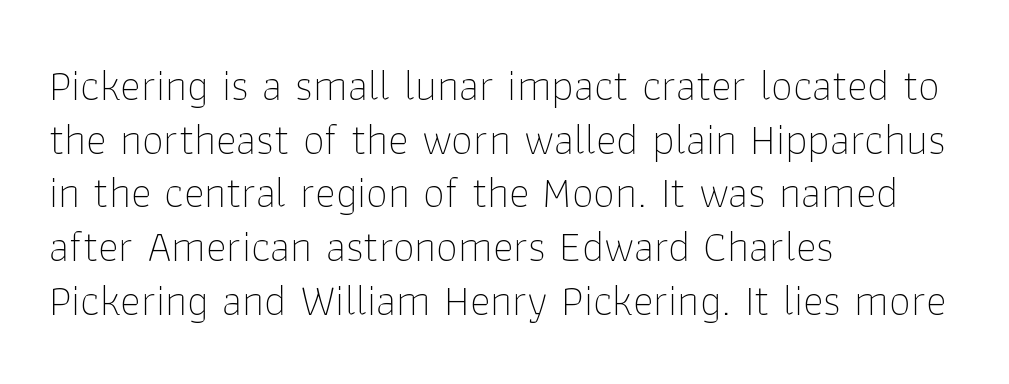
Q: Is the text bold? A: No.
Q: Is the text italic (slanted)? A: No, it is upright.
Q: Is the typeface a serif or a sans-serif typeface? A: Sans-serif.
Q: Is the text underlined? A: No.
Q: How is the paragraph aligned? A: Left-aligned.
Q: Is the spacing between letters normal or unusually wide? A: Normal.
Q: Width (condensed, normal, or wide)? A: Normal.
Q: Stroke contrast? A: Low.
Q: x-height? A: Medium.
Q: Monospaced? A: No.
